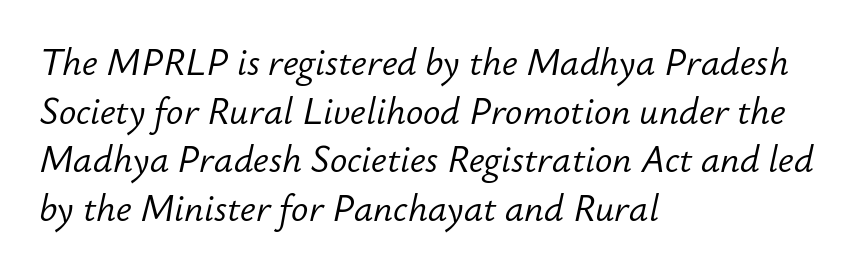
Unbolded letterforms with no extra heft. This block has exactly the height ordinary leading produces. Descender tails drop into unmarked territory. An italicized treatment has been applied to the whole sample. Where is the straight margin? On the left. Think of a printed novel: that variable character pitch is what you see here.
